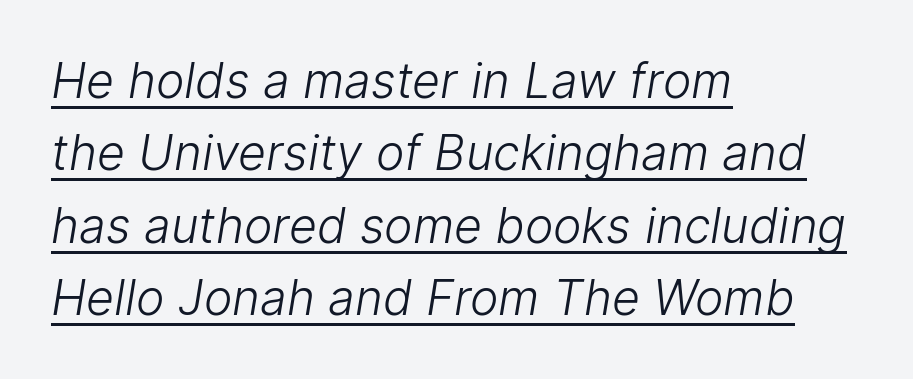
The passage shown is typed in a proportional face where columns would drift. The typesetting does not lean heavy: it is not bold. If you measured baseline to baseline, you'd find a middling distance. The compositor pushed each line to the left boundary.
